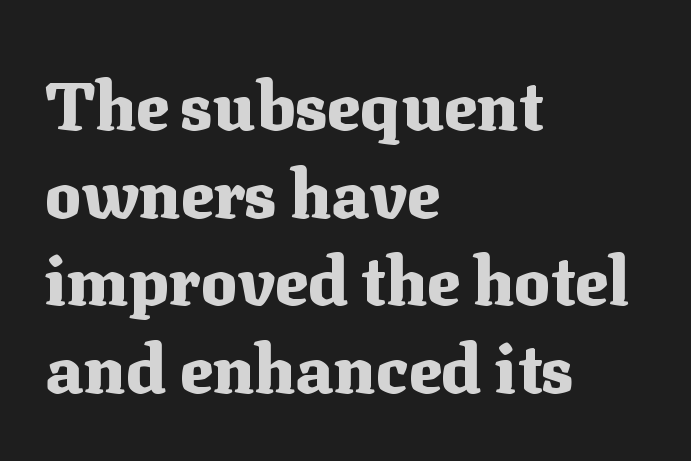
The image shows 68 px heavy serif type, upright; set left-aligned, normal line spacing (1.29x), normal letter spacing, not underlined; medium stroke contrast and a medium x-height.
